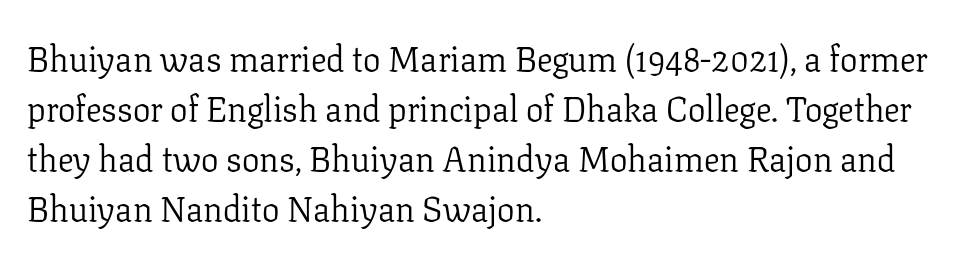
Ascenders rise straight up at ninety degrees. Compared with typical body copy, the letter spacing here is the same. The rendering uses a moderate line-height, typical for paragraphs. You can tell from the footed stems that serif type was used. Leftover space on each line is placed entirely after the last word. Proportional: the letters do not fall into vertical columns.
